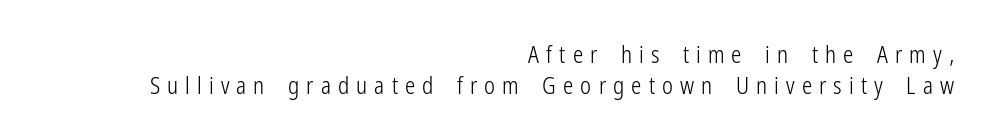
Rows of type keep a routine distance in the vertical direction. Characters follow at a spacing far wider than the type designer built in. The strokes carry an ordinary text weight at most. It's the straight-up-and-down kind of type.
